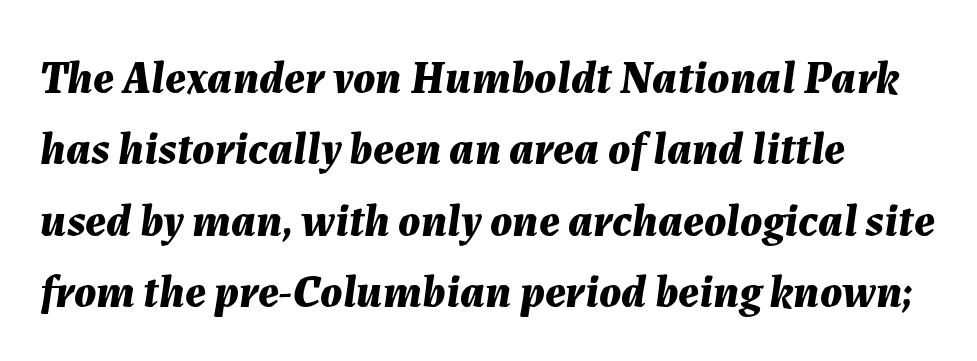
Q: Is the text bold? A: Yes.
Q: Is the text italic (slanted)? A: Yes, it leans right by about 7 degrees.
Q: Is the text underlined? A: No.
Q: How is the paragraph aligned? A: Left-aligned.
Q: Is the spacing between letters normal or unusually wide? A: Normal.
Q: Is the spacing between lines tight, normal or loose? A: Normal.
Q: Width (condensed, normal, or wide)? A: Normal.
Q: Stroke contrast? A: Medium.
Q: x-height? A: Medium.
Q: Monospaced? A: No.
